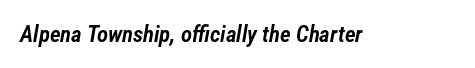
{"italic": "yes", "lean": "right", "slant_degrees": 12, "bold": "semi", "underline": "no", "letter_spacing": "normal", "letter_spacing_em": 0.0, "glyph_px": 23}
